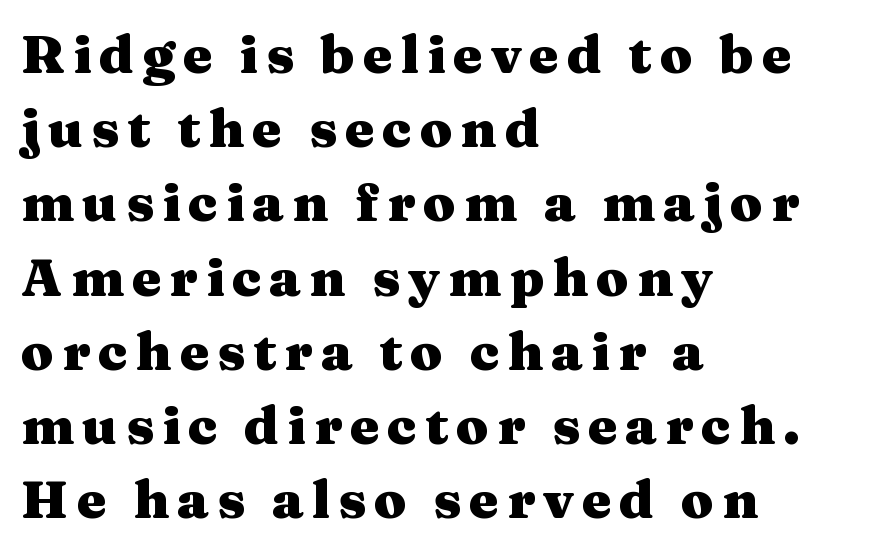
The image shows 53 px heavy, wide serif type, upright; set left-aligned, normal line spacing (1.4x), not underlined; medium stroke contrast and a medium x-height.
